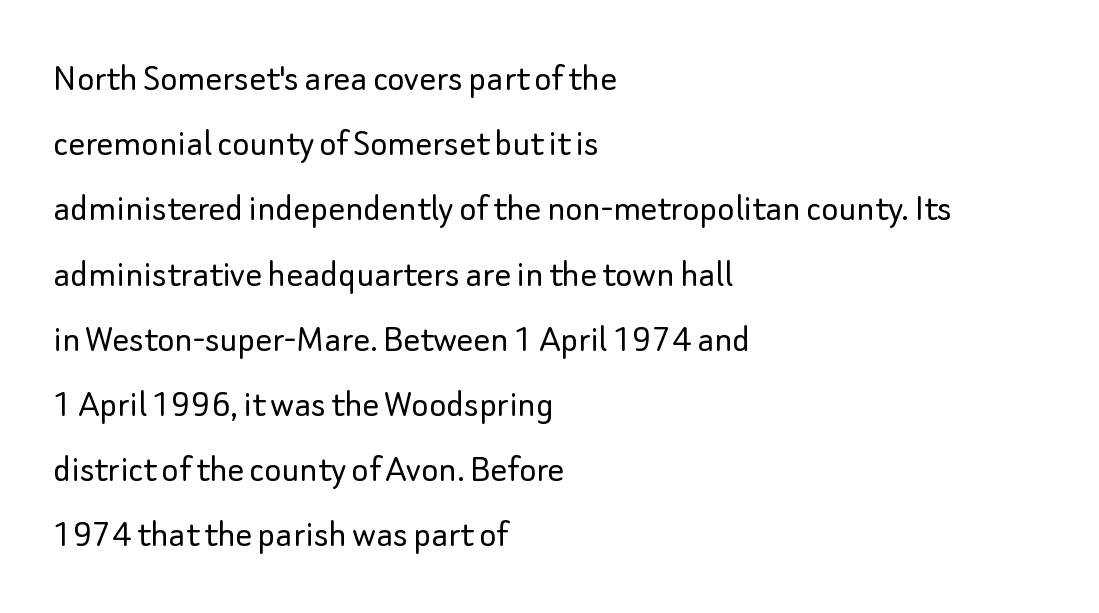
The image shows 41 px light sans-serif type, upright; set left-aligned, normal line spacing (1.59x), normal letter spacing, not underlined; low stroke contrast and a small x-height.
